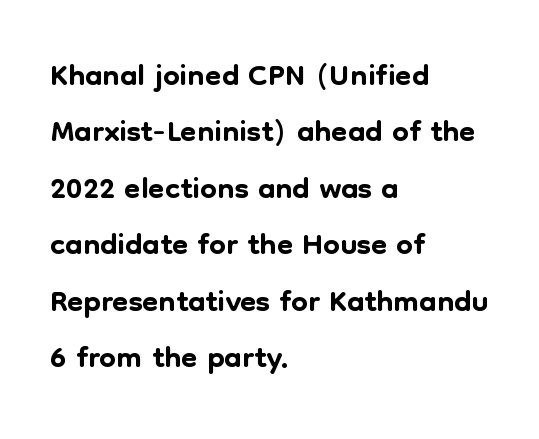
Q: Is the text italic (slanted)? A: No, it is upright.
Q: Is the typeface a serif or a sans-serif typeface? A: Sans-serif.
Q: Is the text underlined? A: No.
Q: How is the paragraph aligned? A: Left-aligned.
Q: Is the spacing between letters normal or unusually wide? A: Normal.
Q: Width (condensed, normal, or wide)? A: Normal.
Q: Stroke contrast? A: Low.
Q: x-height? A: Medium.
Q: Monospaced? A: No.
